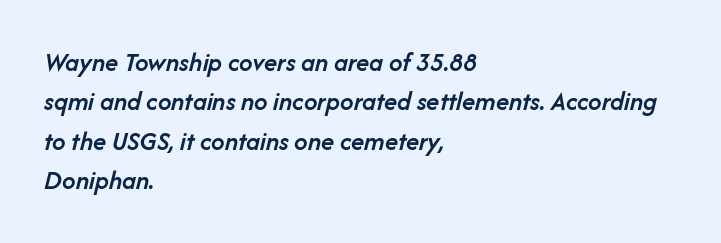
{"italic": "yes", "lean": "right", "slant_degrees": 14, "bold": "semi", "underline": "no", "align": "left", "line_spacing": "normal", "line_spacing_ratio": 1.46, "letter_spacing": "normal", "letter_spacing_em": 0.0, "glyph_px": 27}
